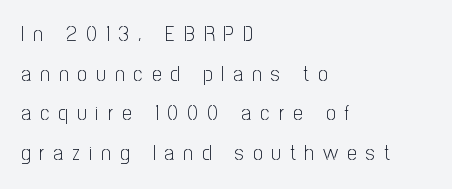
{"italic": "no", "bold": "no", "underline": "no", "align": "left", "line_spacing_ratio": 1.89, "letter_spacing": "wide", "letter_spacing_em": 0.44, "glyph_px": 21}
